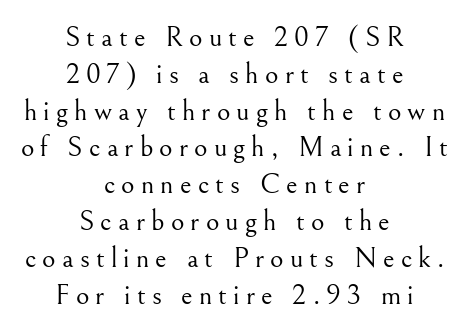
Quick note: not italic, upright. Summary of weight: not heavy and not bold. This rendering employs a face with finishing strokes, i.e., a serif. The specimen omits any rule beneath the text block's lines. Is this a fixed-width face? No — the glyphs have proportional, varying widths.
